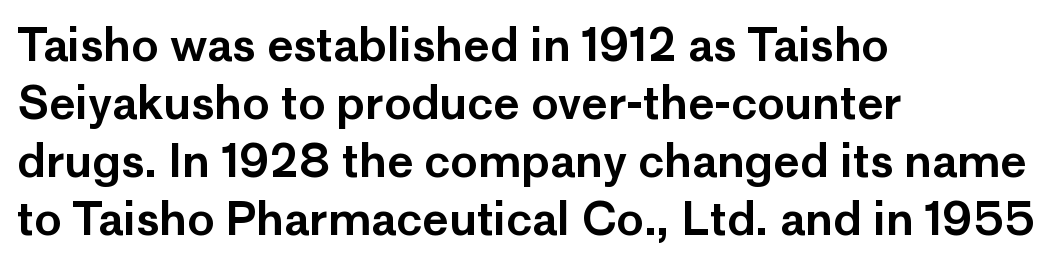
Q: Is the text italic (slanted)? A: No, it is upright.
Q: Is the typeface a serif or a sans-serif typeface? A: Sans-serif.
Q: Is the text underlined? A: No.
Q: How is the paragraph aligned? A: Left-aligned.
Q: Is the spacing between letters normal or unusually wide? A: Normal.
Q: Is the spacing between lines tight, normal or loose? A: Normal.
Q: Width (condensed, normal, or wide)? A: Normal.
Q: Stroke contrast? A: Low.
Q: x-height? A: Medium.
Q: Monospaced? A: No.
